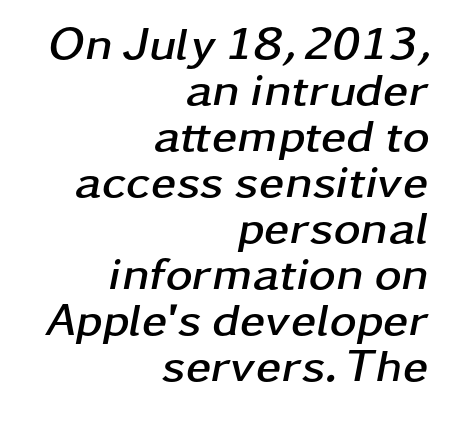
The image shows 46 px semibold, wide type, italic (leaning right); set right-aligned, tight line spacing (1.0x), normal letter spacing, not underlined; low stroke contrast and a medium x-height.
